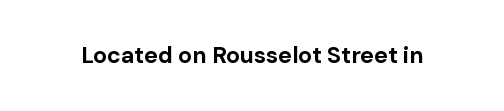
{"italic": "no", "bold": "yes", "underline": "no", "letter_spacing": "normal", "letter_spacing_em": 0.0, "glyph_px": 23}
